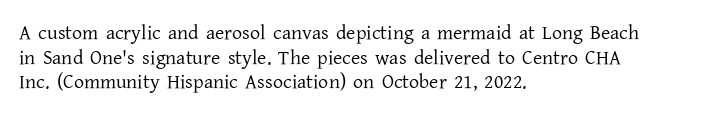
The image shows 20 px text type, upright; set left-aligned, line spacing 1.23x, normal letter spacing, not underlined.
